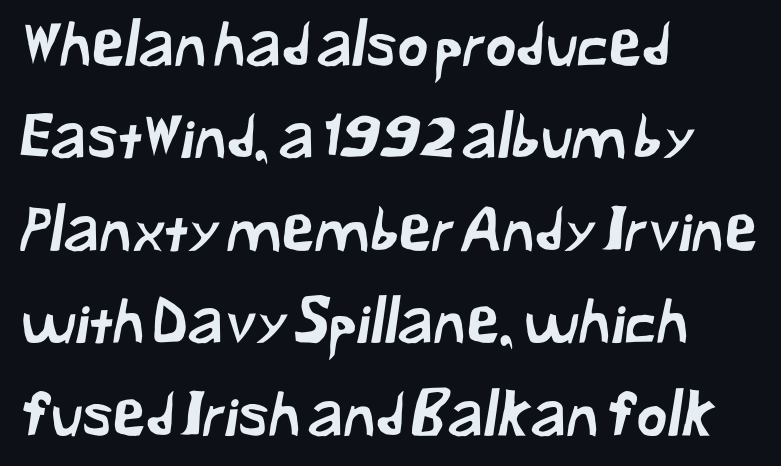
Q: Is the typeface a serif or a sans-serif typeface? A: Sans-serif.
Q: Is the text underlined? A: No.
Q: How is the paragraph aligned? A: Left-aligned.
Q: Is the spacing between letters normal or unusually wide? A: Normal.
Q: Is the spacing between lines tight, normal or loose? A: Normal.
Q: Width (condensed, normal, or wide)? A: Normal.
Q: Stroke contrast? A: Low.
Q: x-height? A: Medium.
Q: Monospaced? A: No.
